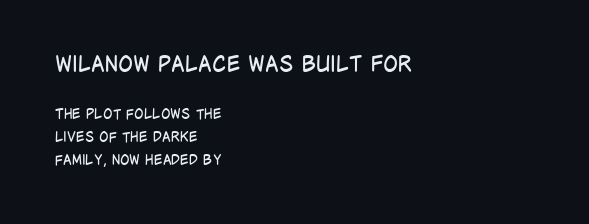
The image shows 22 px text type, upright; set left-aligned, normal line spacing (1.62x), normal letter spacing, not underlined; the first (top) block is 1.57x larger.
